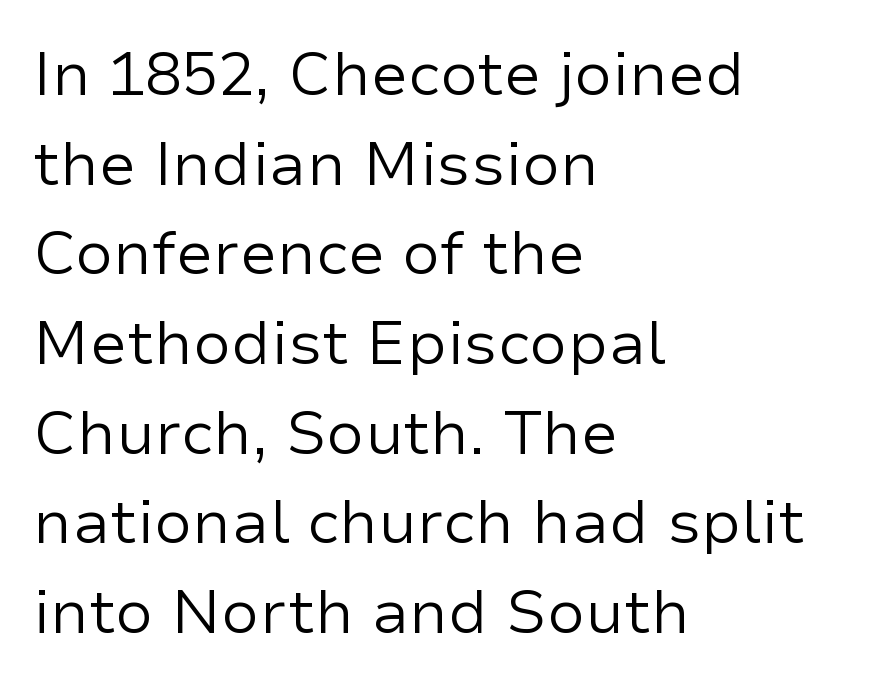
{"serif": "no", "italic": "no", "bold": "no", "weight": "regular", "width": "normal", "stroke_contrast": "low", "x_height": "medium", "monospaced": "no", "underline": "no", "align": "left", "line_spacing": "normal", "line_spacing_ratio": 1.47, "letter_spacing": "normal", "letter_spacing_em": 0.0, "glyph_px": 61}
